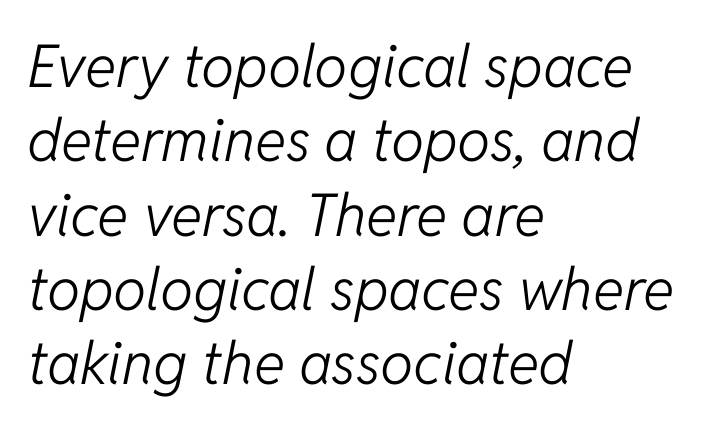
{"italic": "yes", "lean": "right", "slant_degrees": 11, "bold": "no", "weight": "light", "width": "normal", "stroke_contrast": "low", "x_height": "medium", "monospaced": "no", "underline": "no", "align": "left", "line_spacing": "normal", "line_spacing_ratio": 1.26, "letter_spacing": "normal", "letter_spacing_em": 0.0, "glyph_px": 59}
